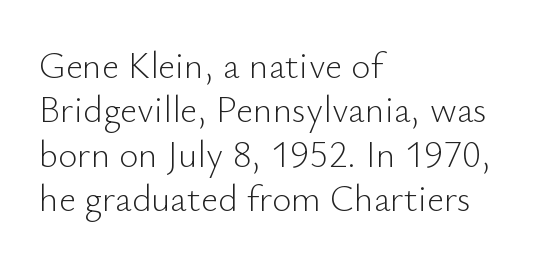
Q: Is the text bold? A: No.
Q: Is the text italic (slanted)? A: No, it is upright.
Q: Is the typeface a serif or a sans-serif typeface? A: Sans-serif.
Q: Is the text underlined? A: No.
Q: How is the paragraph aligned? A: Left-aligned.
Q: Is the spacing between letters normal or unusually wide? A: Normal.
Q: Width (condensed, normal, or wide)? A: Normal.
Q: Stroke contrast? A: Low.
Q: x-height? A: Small.
Q: Monospaced? A: No.
